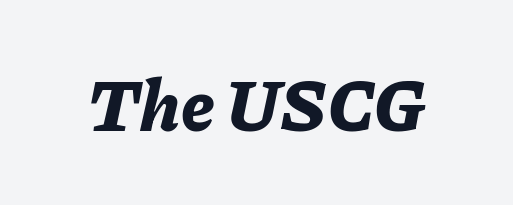
Default kerning and tracking; the words read as compact shapes. Do the characters align in a grid? No, the font is proportional. The passage shown is emphatically bold. Posture: slanted. The zone under the glyphs is completely vacant.
